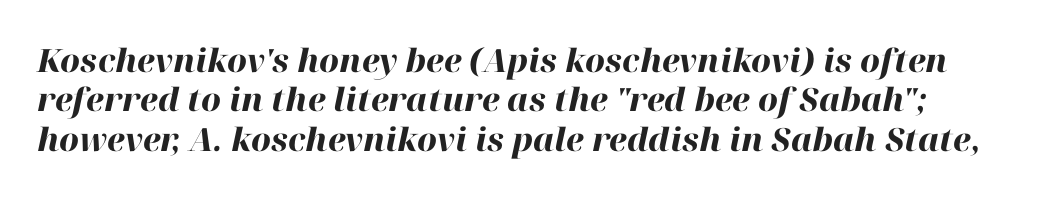
{"italic": "yes", "lean": "right", "slant_degrees": 12, "bold": "yes", "weight": "heavy", "width": "normal", "stroke_contrast": "high", "x_height": "medium", "monospaced": "no", "underline": "no", "line_spacing_ratio": 1.23, "letter_spacing": "normal", "letter_spacing_em": 0.0, "glyph_px": 32}
